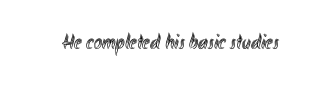
Q: Is the text italic (slanted)? A: Yes.
Q: Is the text underlined? A: No.
Q: Is the spacing between letters normal or unusually wide? A: Normal.
